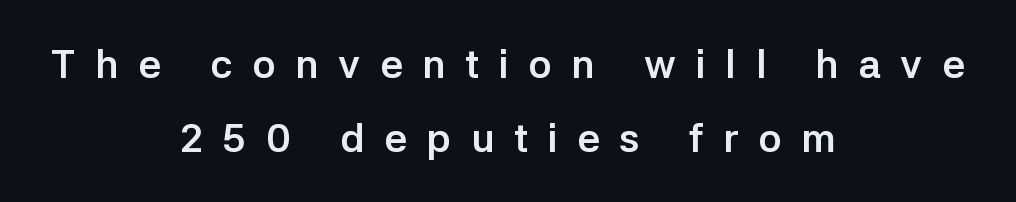
{"serif": "no", "italic": "no", "bold": "yes", "weight": "semibold", "width": "normal", "stroke_contrast": "low", "x_height": "medium", "monospaced": "no", "underline": "no", "align": "center", "line_spacing_ratio": 1.86, "letter_spacing": "wide", "letter_spacing_em": 0.49, "glyph_px": 40}
